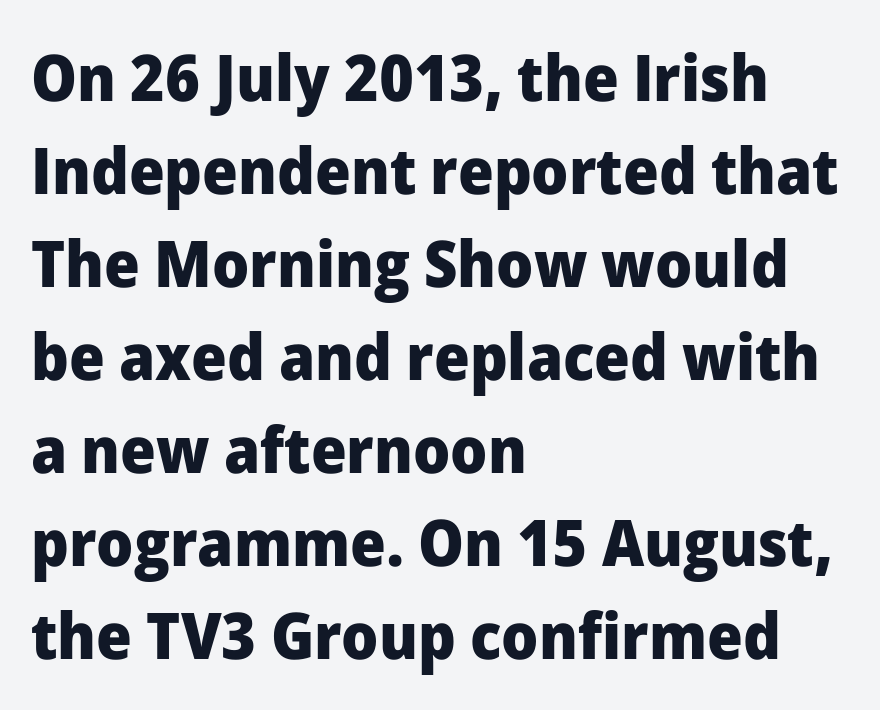
The letters stand upright; this is a roman face. The space beneath each line is pristine and unruled. Note the varied advance widths — an 'i' is clearly narrower than an 'm'. Default kerning and tracking; the words read as compact shapes. Heft: maximum for text — a bold.
